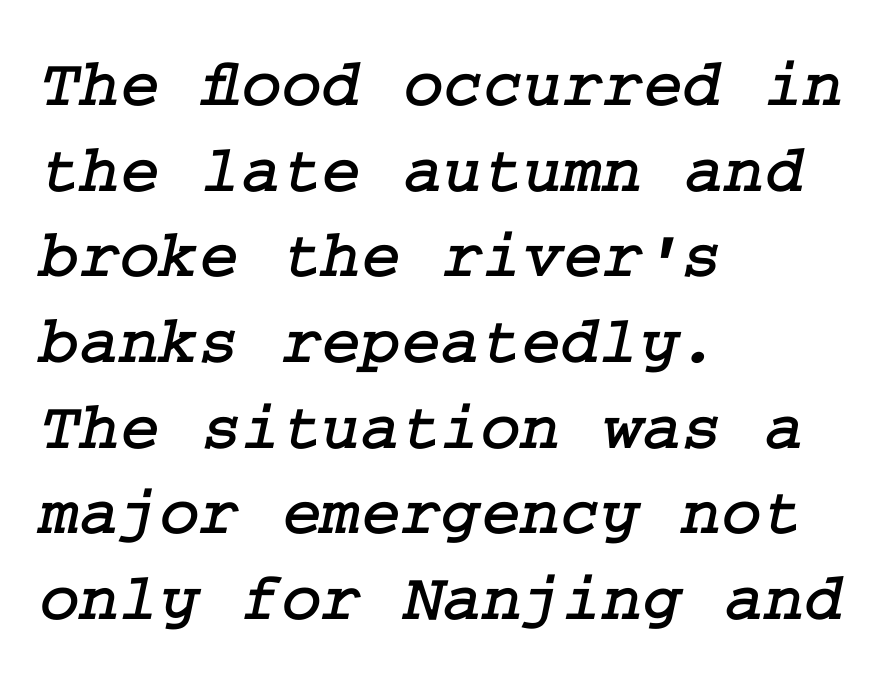
The image shows 68 px serif type; set left-aligned, normal line spacing (1.26x), normal letter spacing, not underlined; low stroke contrast and a medium x-height.
